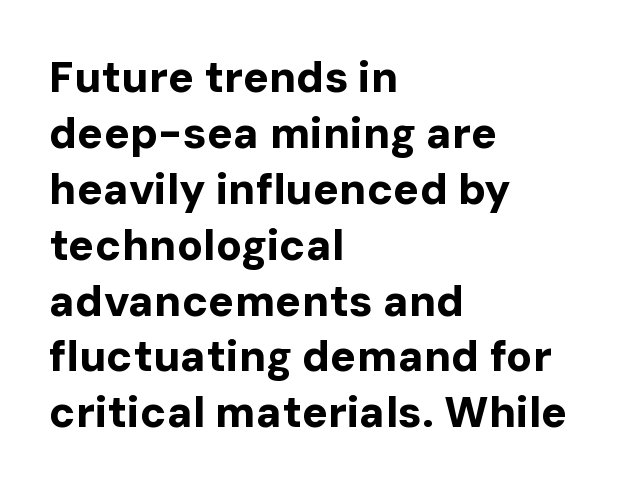
Nobody touched the tracking dial on this one. This is roman type, the default non-slanted kind. The vertical gap from one line to the next is medium. The passage is arranged the way most books set body copy — flush left. This sample has the flowing, uneven cadence of proportional lettering. What kind of face is this? One without serifs — a sans.
